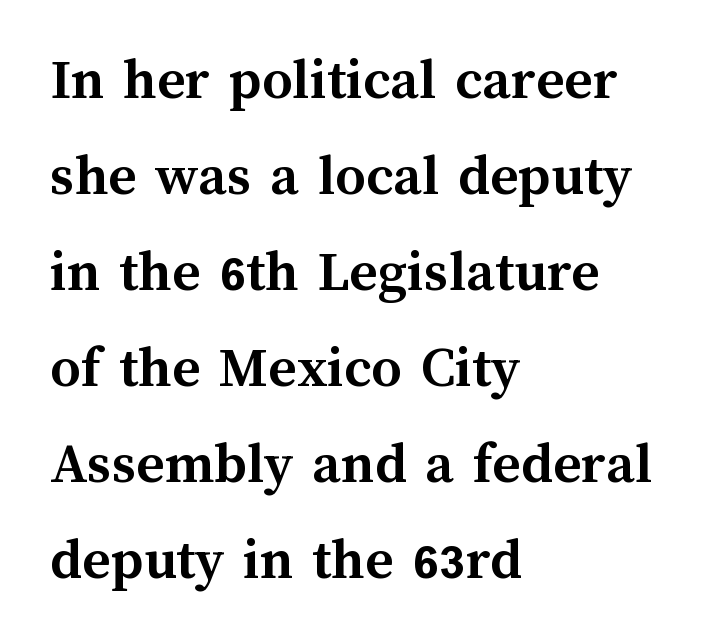
The image shows 60 px semibold type, upright; set left-aligned, normal line spacing (1.6x), normal letter spacing, not underlined; medium stroke contrast and a medium x-height.
